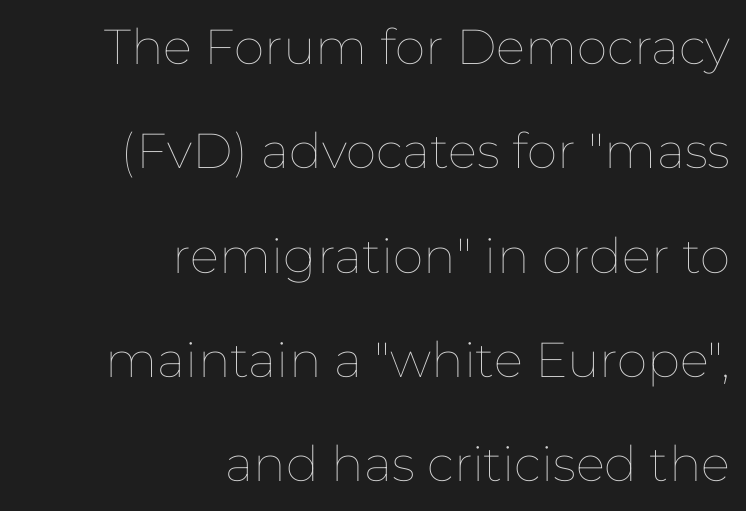
{"italic": "no", "bold": "no", "weight": "thin", "width": "normal", "stroke_contrast": "low", "x_height": "medium", "monospaced": "no", "underline": "no", "align": "right", "line_spacing": "loose", "line_spacing_ratio": 2.13, "letter_spacing": "normal", "letter_spacing_em": 0.0, "glyph_px": 49}
